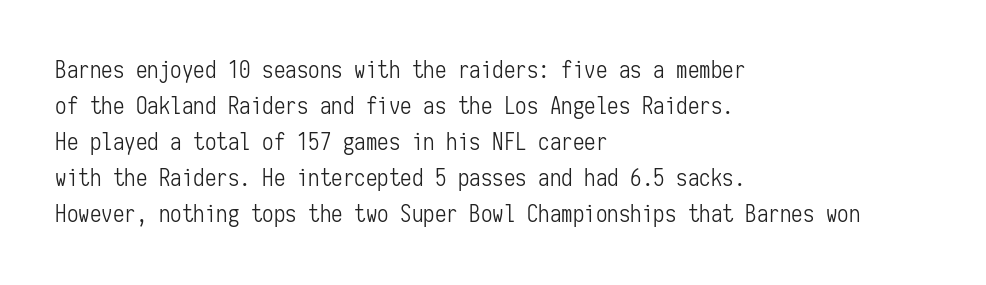
The image shows 23 px text type, upright; set left-aligned, normal line spacing (1.57x), normal letter spacing, not underlined.
